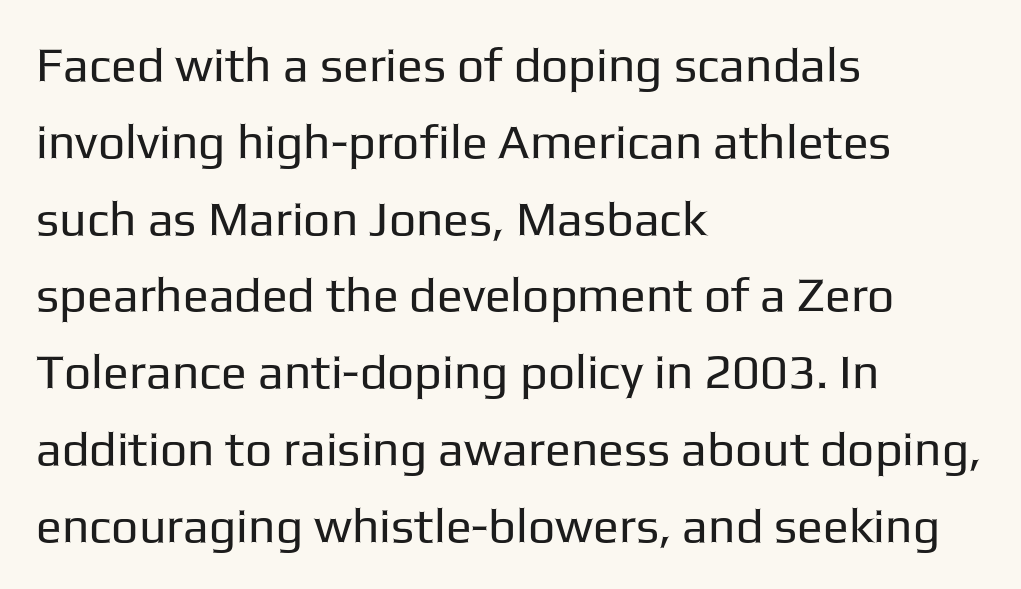
{"serif": "no", "italic": "no", "bold": "no", "weight": "regular", "width": "normal", "stroke_contrast": "low", "x_height": "medium", "monospaced": "no", "underline": "no", "align": "left", "line_spacing": "normal", "line_spacing_ratio": 1.6, "letter_spacing": "normal", "letter_spacing_em": 0.0, "glyph_px": 48}
